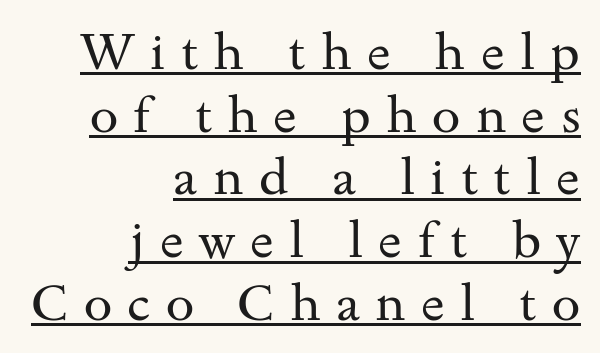
Q: Is the text bold? A: No.
Q: Is the text italic (slanted)? A: No, it is upright.
Q: Is the typeface a serif or a sans-serif typeface? A: Serif.
Q: Is the text underlined? A: Yes.
Q: How is the paragraph aligned? A: Right-aligned.
Q: Is the spacing between letters normal or unusually wide? A: Unusually wide.
Q: Width (condensed, normal, or wide)? A: Wide.
Q: Stroke contrast? A: Medium.
Q: x-height? A: Small.
Q: Monospaced? A: No.
